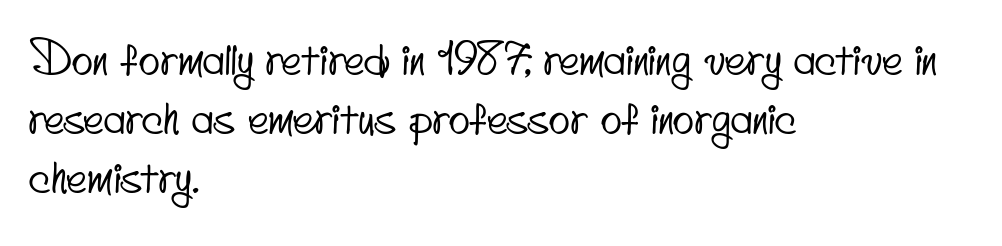
Q: Is the typeface a serif or a sans-serif typeface? A: Sans-serif.
Q: Is the text underlined? A: No.
Q: How is the paragraph aligned? A: Left-aligned.
Q: Is the spacing between letters normal or unusually wide? A: Normal.
Q: Is the spacing between lines tight, normal or loose? A: Normal.
Q: Width (condensed, normal, or wide)? A: Condensed.
Q: Stroke contrast? A: Low.
Q: x-height? A: Small.
Q: Monospaced? A: No.
